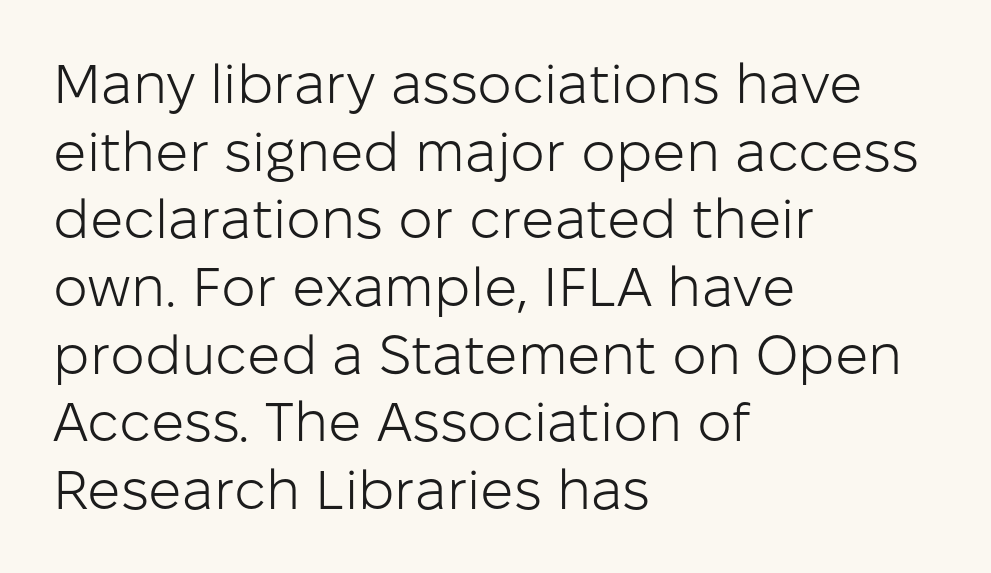
{"serif": "no", "italic": "no", "bold": "no", "weight": "light", "width": "normal", "stroke_contrast": "low", "x_height": "medium", "monospaced": "no", "underline": "no", "align": "left", "line_spacing_ratio": 1.23, "letter_spacing": "normal", "letter_spacing_em": 0.0, "glyph_px": 55}
